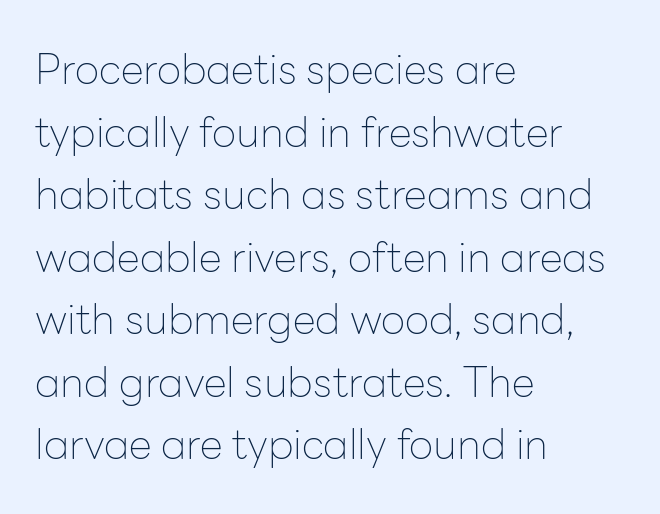
These glyphs show unthickened strokes, regular width or finer. Layout note: lines flush left. The space beneath each line is pristine and unruled. Is there much room between lines? A standard amount, neither cramped nor airy.
